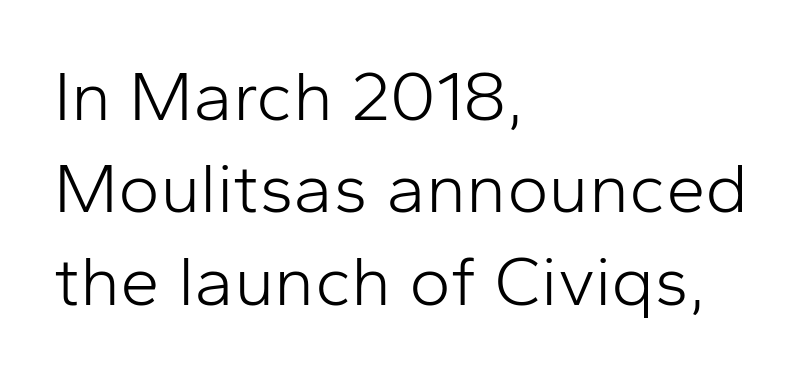
The space directly below the letters is spotless. The axis of the letterforms is exactly vertical. The lines sit at an ordinary, default distance from one another. The text block is weighted toward the left margin, trailing off unevenly rightward. The typeface has the unassuming heft of standard copy or less.
